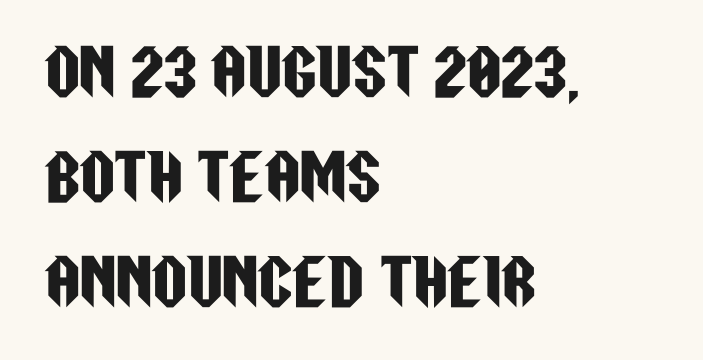
{"serif": "no", "italic": "no", "width": "condensed", "stroke_contrast": "low", "x_height": "large", "monospaced": "no", "underline": "no", "align": "left", "line_spacing_ratio": 1.72, "letter_spacing": "normal", "letter_spacing_em": 0.0, "glyph_px": 61}
